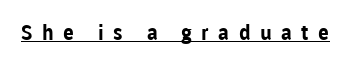
Stroke thickness is high; the sample reads as a true bold. Does a line run under the words? Yes, clearly. Posture: vertical. Caption: expanded tracking, letters set apart.
